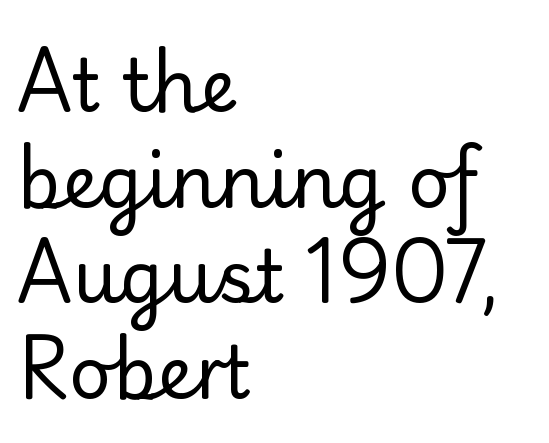
The image shows 73 px regular-weight serif type, upright; set left-aligned, normal line spacing (1.31x), normal letter spacing, not underlined; low stroke contrast and a small x-height.
